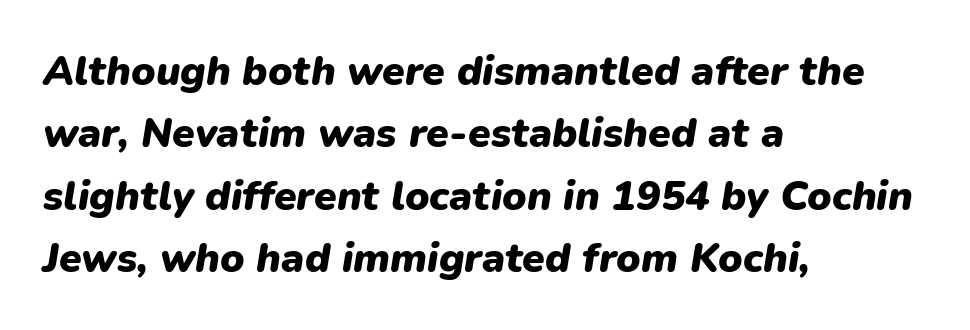
Q: Is the text bold? A: Yes.
Q: Is the text italic (slanted)? A: Yes, it leans right by about 9 degrees.
Q: Is the text underlined? A: No.
Q: How is the paragraph aligned? A: Left-aligned.
Q: Is the spacing between letters normal or unusually wide? A: Normal.
Q: Is the spacing between lines tight, normal or loose? A: Normal.
Q: Width (condensed, normal, or wide)? A: Normal.
Q: Stroke contrast? A: Low.
Q: x-height? A: Medium.
Q: Monospaced? A: No.
